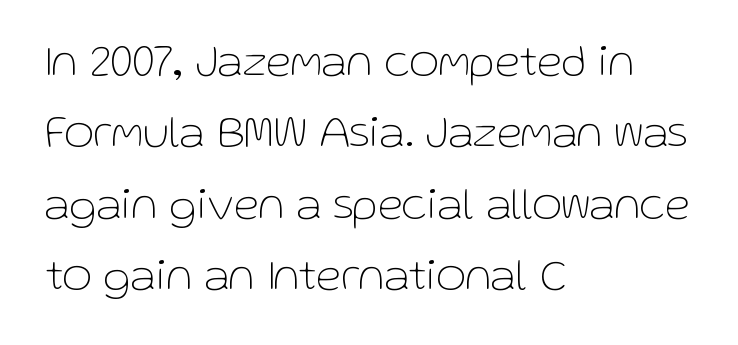
Q: Is the text bold? A: No.
Q: Is the text italic (slanted)? A: No, it is upright.
Q: Is the typeface a serif or a sans-serif typeface? A: Sans-serif.
Q: Is the text underlined? A: No.
Q: How is the paragraph aligned? A: Left-aligned.
Q: Is the spacing between letters normal or unusually wide? A: Normal.
Q: Is the spacing between lines tight, normal or loose? A: Normal.
Q: Width (condensed, normal, or wide)? A: Normal.
Q: Stroke contrast? A: Low.
Q: x-height? A: Medium.
Q: Monospaced? A: No.
